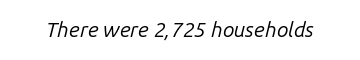
Descender tails drop into unmarked territory. The passage shown has conventional tracking throughout. The lettering tilts uniformly, giving the passage an italic look. A quiet, ordinary-to-light weight characterises the typeface.
